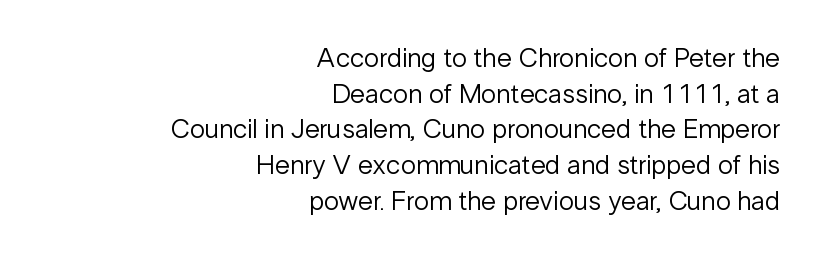
{"italic": "no", "bold": "no", "underline": "no", "align": "right", "line_spacing": "normal", "line_spacing_ratio": 1.32, "letter_spacing": "normal", "letter_spacing_em": 0.0, "glyph_px": 27}
